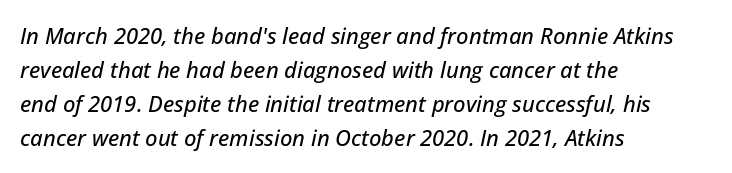
{"italic": "yes", "lean": "right", "slant_degrees": 12, "underline": "no", "align": "left", "line_spacing": "normal", "line_spacing_ratio": 1.54, "letter_spacing": "normal", "letter_spacing_em": 0.0, "glyph_px": 22}
